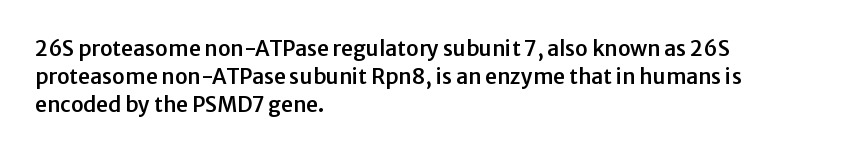
Q: Is the text italic (slanted)? A: No, it is upright.
Q: Is the text underlined? A: No.
Q: How is the paragraph aligned? A: Left-aligned.
Q: Is the spacing between letters normal or unusually wide? A: Normal.
Q: Is the spacing between lines tight, normal or loose? A: Normal.
